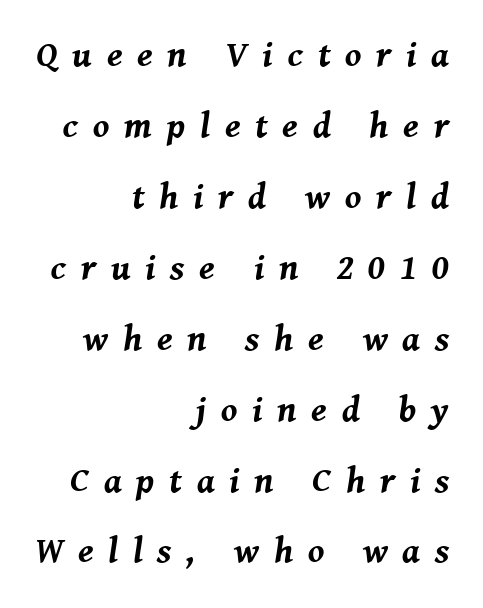
Varying glyph widths throughout — classic text-font behaviour. Emphasis-style slanted type is in use. Here the glyphs are tracked loosely, breaking word shapes into spaced letters. How would I describe the line gaps? Wide and relaxed. Glance below the letters and you will spot only blank space.
